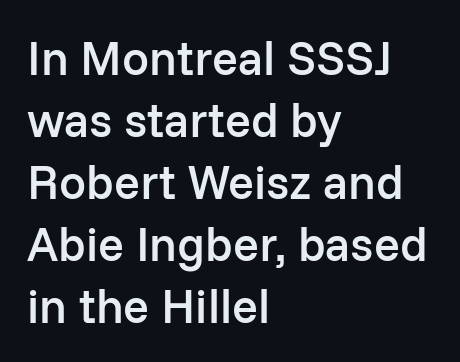
Are there feet on the stems? There aren't — it's a sans. Designer's note — italics off, roman on. Students, note that the glyphs here touch the page at normal intervals. You could not count columns in this text — the font is proportionally spaced. Line spacing here is normal.
